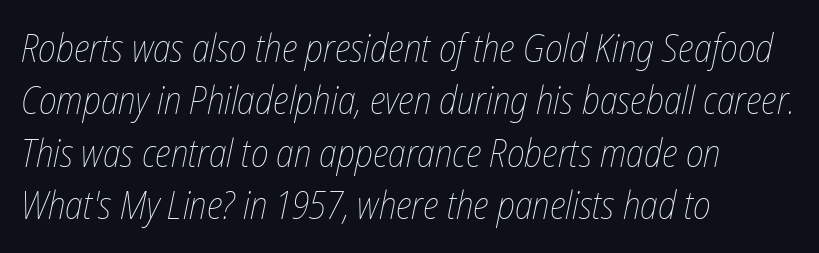
{"italic": "yes", "lean": "right", "slant_degrees": 12, "bold": "no", "weight": "thin", "width": "condensed", "stroke_contrast": "low", "x_height": "medium", "monospaced": "no", "underline": "no", "align": "left", "line_spacing": "normal", "line_spacing_ratio": 1.38, "letter_spacing": "normal", "letter_spacing_em": 0.0, "glyph_px": 38}
